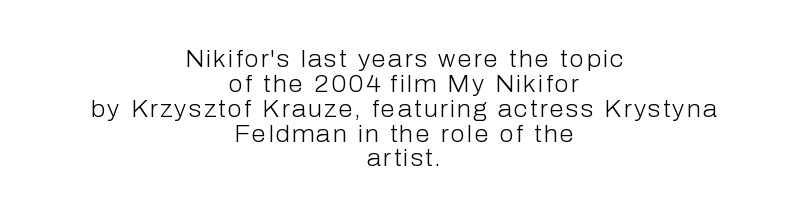
Q: Is the text bold? A: No.
Q: Is the text italic (slanted)? A: No, it is upright.
Q: Is the text underlined? A: No.
Q: How is the paragraph aligned? A: Centered.
Q: Is the spacing between lines tight, normal or loose? A: Tight.
